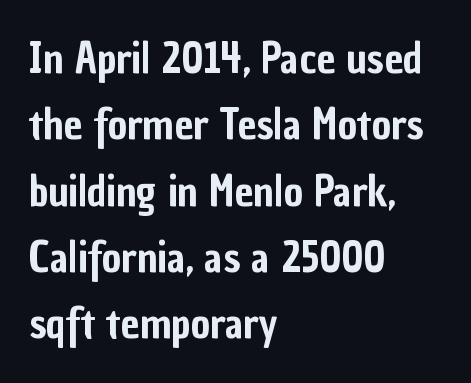
{"serif": "no", "italic": "no", "width": "condensed", "stroke_contrast": "low", "x_height": "medium", "monospaced": "no", "underline": "no", "align": "left", "line_spacing": "normal", "line_spacing_ratio": 1.58, "letter_spacing": "normal", "letter_spacing_em": 0.0, "glyph_px": 42}
